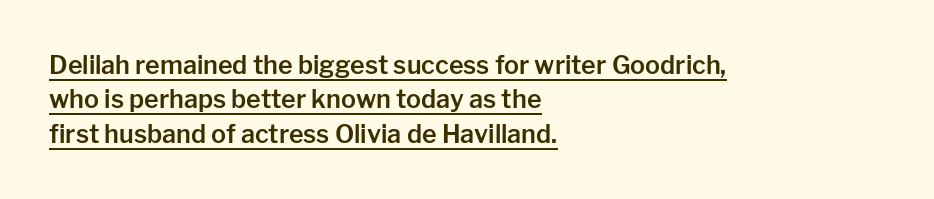
{"italic": "no", "underline": "yes", "align": "left", "line_spacing": "normal", "line_spacing_ratio": 1.38, "letter_spacing": "normal", "letter_spacing_em": 0.0, "glyph_px": 25}
